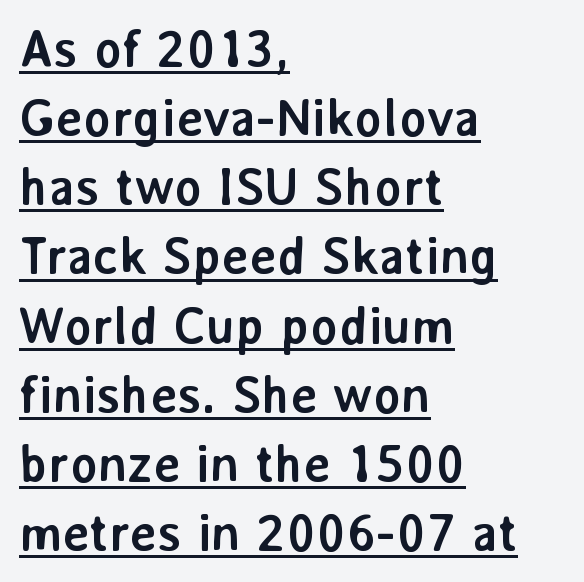
The image shows 52 px semibold sans-serif type, upright; set left-aligned, normal line spacing (1.33x), normal letter spacing, underlined; low stroke contrast and a medium x-height.
